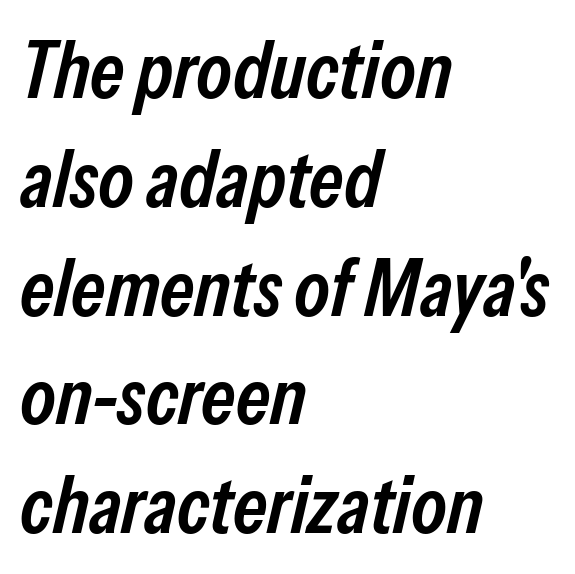
Q: Is the text bold? A: Semi-bold.
Q: Is the text italic (slanted)? A: Yes, it leans right by about 13 degrees.
Q: Is the text underlined? A: No.
Q: How is the paragraph aligned? A: Left-aligned.
Q: Is the spacing between letters normal or unusually wide? A: Normal.
Q: Is the spacing between lines tight, normal or loose? A: Normal.
Q: Width (condensed, normal, or wide)? A: Condensed.
Q: Stroke contrast? A: Low.
Q: x-height? A: Medium.
Q: Monospaced? A: No.
